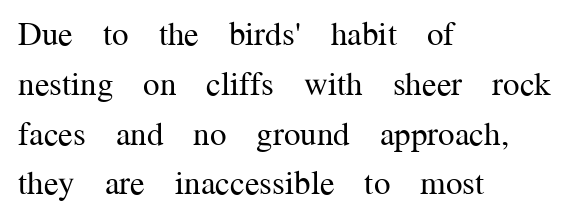
The image shows 33 px regular-weight serif type, upright; set left-aligned, normal line spacing (1.51x), normal letter spacing, not underlined; medium stroke contrast and a medium x-height.
